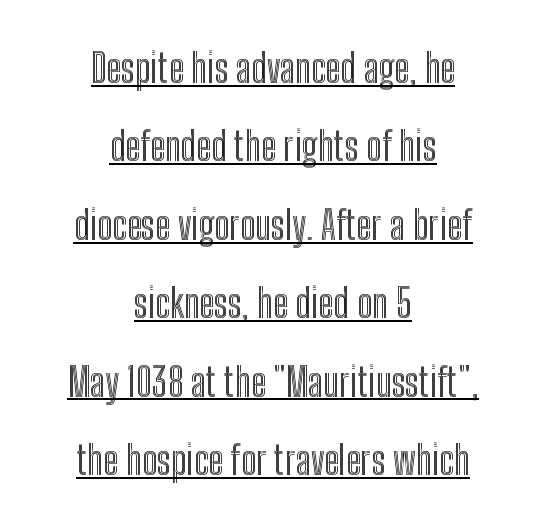
Italic: no, the glyphs are upright roman. This sample trades compactness for vertical openness between lines. Looks like someone drew a line under every word here. This sample uses plain, unmodified letter spacing.
